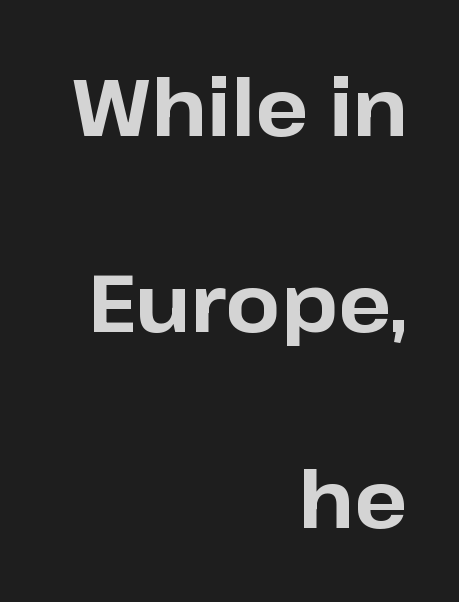
Q: Is the text bold? A: Yes.
Q: Is the text italic (slanted)? A: No, it is upright.
Q: Is the typeface a serif or a sans-serif typeface? A: Sans-serif.
Q: Is the text underlined? A: No.
Q: How is the paragraph aligned? A: Right-aligned.
Q: Is the spacing between letters normal or unusually wide? A: Normal.
Q: Is the spacing between lines tight, normal or loose? A: Loose.
Q: Width (condensed, normal, or wide)? A: Normal.
Q: Stroke contrast? A: Low.
Q: x-height? A: Medium.
Q: Monospaced? A: No.
